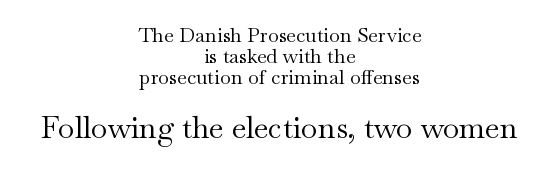
{"serif": "yes", "italic": "no", "bold": "no", "weight": "regular", "width": "wide", "stroke_contrast": "medium", "x_height": "small", "monospaced": "no", "underline": "no", "align": "center", "line_spacing": "tight", "line_spacing_ratio": 1.04, "letter_spacing": "normal", "letter_spacing_em": 0.0, "larger_block": "second", "size_ratio": 1.5, "glyph_px": 30}
